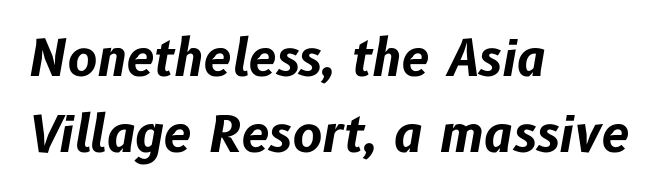
{"italic": "yes", "lean": "right", "slant_degrees": 10, "bold": "yes", "weight": "bold", "width": "normal", "stroke_contrast": "low", "x_height": "medium", "monospaced": "no", "underline": "no", "align": "left", "line_spacing": "normal", "line_spacing_ratio": 1.52, "letter_spacing": "normal", "letter_spacing_em": 0.0, "glyph_px": 50}
